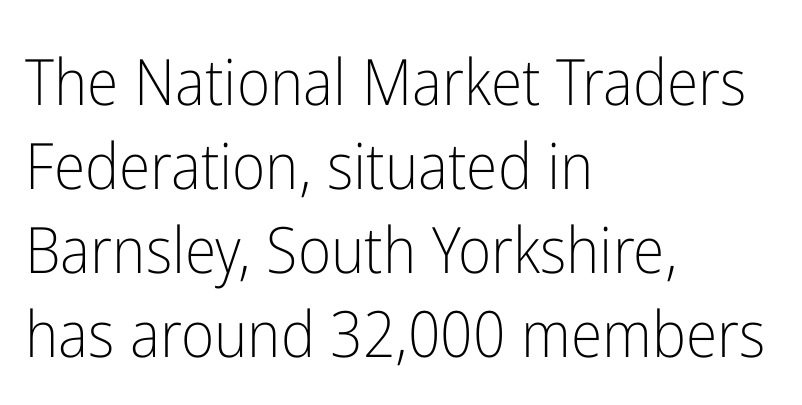
Q: Is the text bold? A: No.
Q: Is the text italic (slanted)? A: No, it is upright.
Q: Is the typeface a serif or a sans-serif typeface? A: Sans-serif.
Q: Is the text underlined? A: No.
Q: How is the paragraph aligned? A: Left-aligned.
Q: Is the spacing between letters normal or unusually wide? A: Normal.
Q: Is the spacing between lines tight, normal or loose? A: Normal.
Q: Width (condensed, normal, or wide)? A: Condensed.
Q: Stroke contrast? A: Low.
Q: x-height? A: Medium.
Q: Monospaced? A: No.
